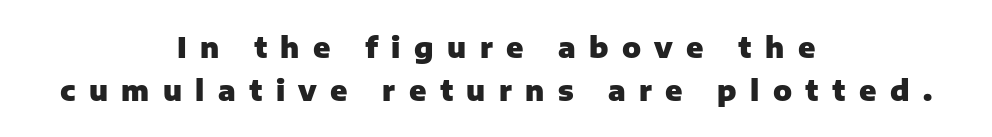
Q: Is the text bold? A: Yes.
Q: Is the text italic (slanted)? A: No, it is upright.
Q: Is the typeface a serif or a sans-serif typeface? A: Sans-serif.
Q: Is the text underlined? A: No.
Q: How is the paragraph aligned? A: Centered.
Q: Is the spacing between letters normal or unusually wide? A: Unusually wide.
Q: Is the spacing between lines tight, normal or loose? A: Normal.
Q: Width (condensed, normal, or wide)? A: Normal.
Q: Stroke contrast? A: Low.
Q: x-height? A: Medium.
Q: Monospaced? A: No.
